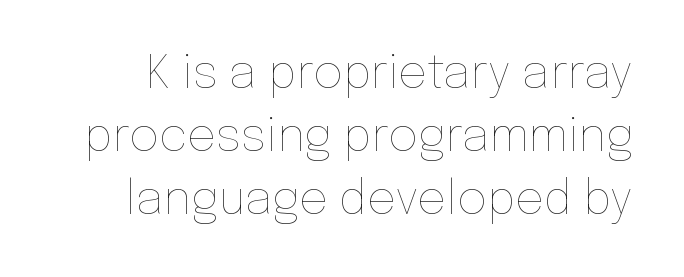
The image shows 46 px thin type, upright; set normal line spacing (1.37x), normal letter spacing, not underlined; low stroke contrast and a medium x-height.
